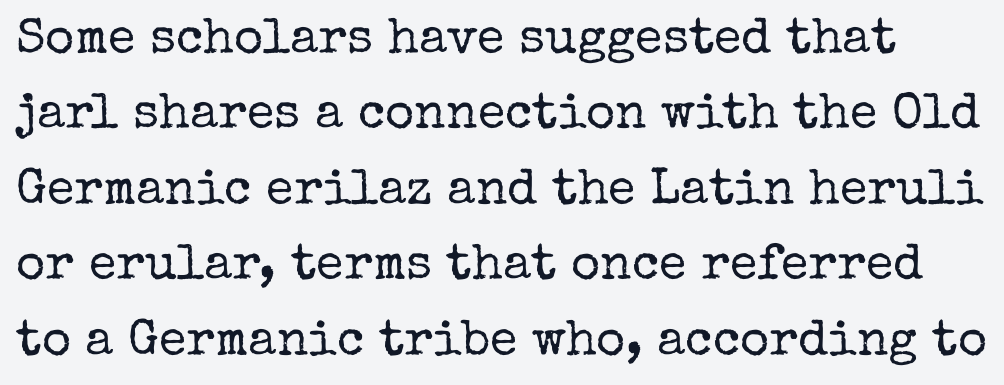
The image shows 50 px regular-weight serif type, upright; set normal line spacing (1.51x), normal letter spacing, not underlined; low stroke contrast and a medium x-height.
